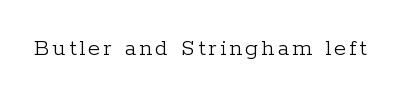
{"italic": "no", "bold": "no", "underline": "no", "glyph_px": 25}
